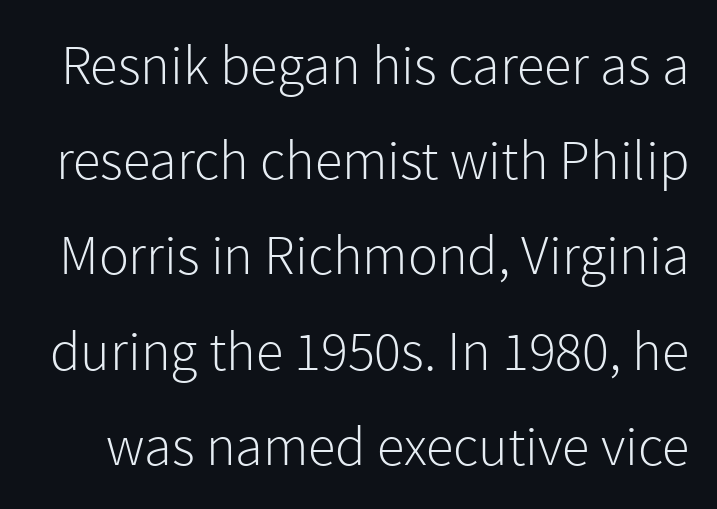
{"serif": "no", "italic": "no", "bold": "no", "weight": "light", "width": "normal", "x_height": "medium", "monospaced": "no", "underline": "no", "line_spacing": "normal", "line_spacing_ratio": 1.7, "letter_spacing": "normal", "letter_spacing_em": 0.0, "glyph_px": 56}
